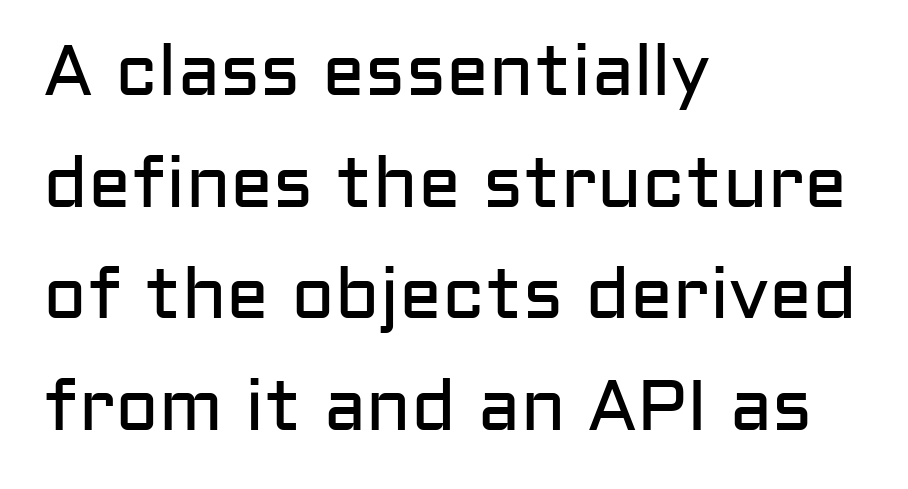
{"serif": "no", "italic": "no", "bold": "no", "weight": "regular", "width": "normal", "stroke_contrast": "low", "x_height": "medium", "monospaced": "no", "underline": "no", "align": "left", "line_spacing": "normal", "line_spacing_ratio": 1.55, "letter_spacing": "normal", "letter_spacing_em": 0.0, "glyph_px": 72}
